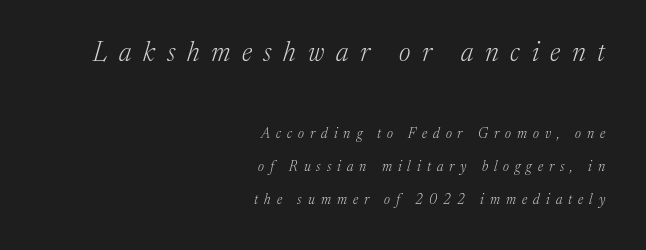
Q: Is the text bold? A: No.
Q: Is the text italic (slanted)? A: Yes, it leans right by about 17 degrees.
Q: Is the text underlined? A: No.
Q: How is the paragraph aligned? A: Right-aligned.
Q: Is the spacing between letters normal or unusually wide? A: Unusually wide.
Q: Is the spacing between lines tight, normal or loose? A: Loose.
Q: Which block of text is set in a larger size, the first (top) or the second (bottom)? A: The first (top) one.
